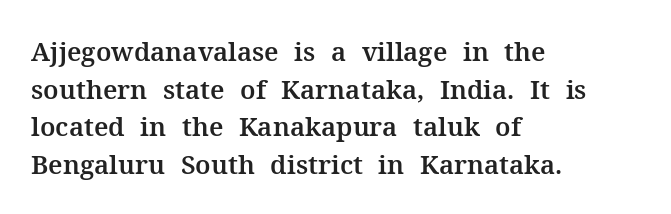
Which margin do the lines hug? The left one — the right edge is uneven. This sample uses plain, unmodified letter spacing. Glance below the letters and you will spot only blank space. Baseline-to-baseline distance is the conventional proportion of letter height.
